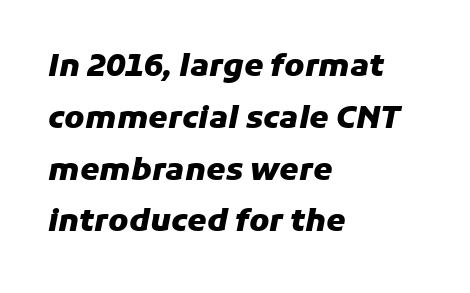
{"italic": "yes", "lean": "right", "slant_degrees": 11, "bold": "yes", "weight": "heavy", "width": "normal", "stroke_contrast": "low", "x_height": "medium", "monospaced": "no", "underline": "no", "align": "left", "line_spacing": "normal", "line_spacing_ratio": 1.67, "letter_spacing": "normal", "letter_spacing_em": 0.0, "glyph_px": 31}
